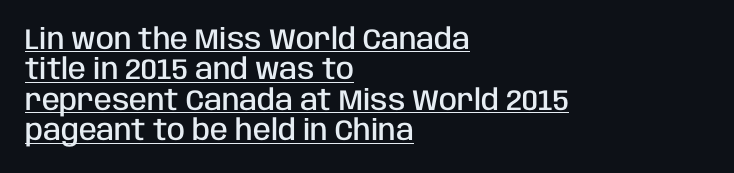
Q: Is the text bold? A: Semi-bold.
Q: Is the text italic (slanted)? A: No, it is upright.
Q: Is the typeface a serif or a sans-serif typeface? A: Sans-serif.
Q: Is the text underlined? A: Yes.
Q: How is the paragraph aligned? A: Left-aligned.
Q: Is the spacing between letters normal or unusually wide? A: Normal.
Q: Is the spacing between lines tight, normal or loose? A: Tight.
Q: Width (condensed, normal, or wide)? A: Condensed.
Q: Stroke contrast? A: Low.
Q: x-height? A: Large.
Q: Monospaced? A: No.
